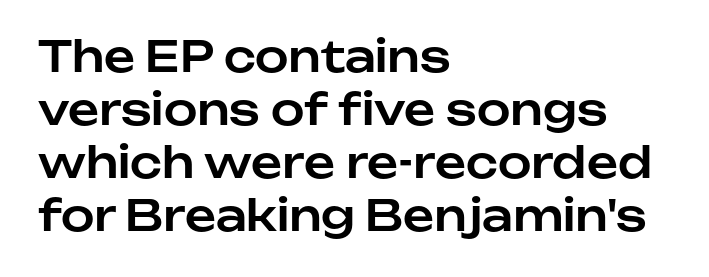
The image shows 43 px sans-serif type, upright; set left-aligned, line spacing 1.23x, normal letter spacing, not underlined; low stroke contrast and a medium x-height.
